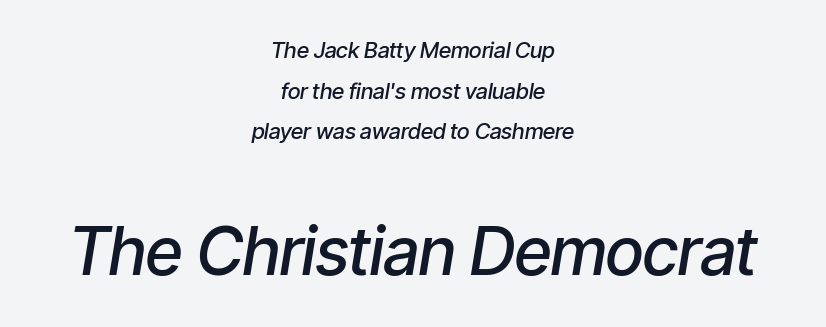
Q: Is the text bold? A: Semi-bold.
Q: Is the text italic (slanted)? A: Yes, it leans right by about 9 degrees.
Q: Is the text underlined? A: No.
Q: How is the paragraph aligned? A: Centered.
Q: Is the spacing between letters normal or unusually wide? A: Normal.
Q: Which block of text is set in a larger size, the first (top) or the second (bottom)? A: The second (bottom) one.
Q: Width (condensed, normal, or wide)? A: Condensed.
Q: Stroke contrast? A: Low.
Q: x-height? A: Medium.
Q: Monospaced? A: No.
